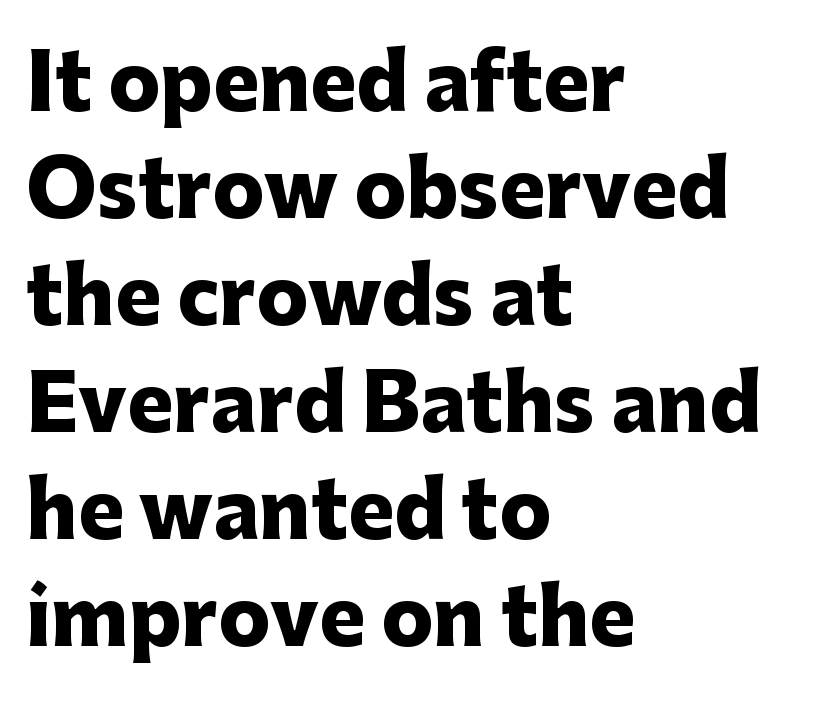
{"serif": "no", "italic": "no", "bold": "yes", "weight": "heavy", "width": "normal", "stroke_contrast": "low", "x_height": "medium", "monospaced": "no", "underline": "no", "align": "left", "line_spacing": "normal", "line_spacing_ratio": 1.39, "letter_spacing": "normal", "letter_spacing_em": 0.0, "glyph_px": 77}
